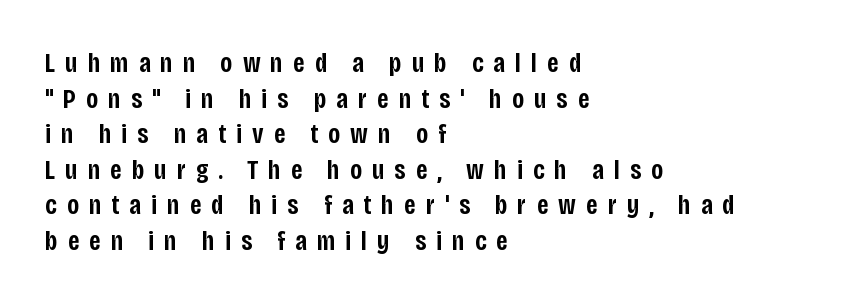
A semibold gives these letters moderate extra thickness, short of bold. Horizontally, the lines are justified to the leading edge only. The passage shown is typed in a proportional face where columns would drift. In terms of letterspacing, this is a distinctly airy, spread setting. No feet cap the strokes, marking this as sans-serif type.
